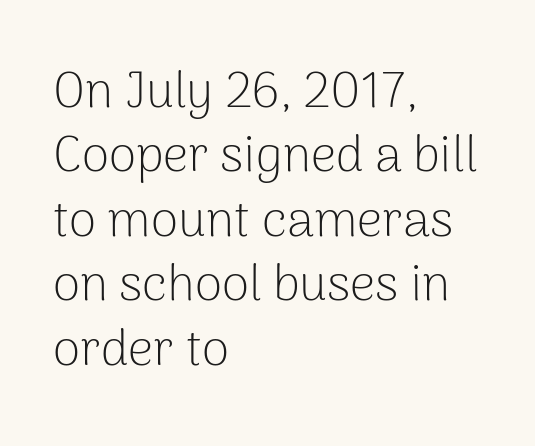
{"serif": "no", "italic": "no", "bold": "no", "weight": "light", "width": "normal", "stroke_contrast": "low", "x_height": "medium", "monospaced": "no", "underline": "no", "align": "left", "line_spacing": "normal", "line_spacing_ratio": 1.29, "letter_spacing": "normal", "letter_spacing_em": 0.0, "glyph_px": 50}
